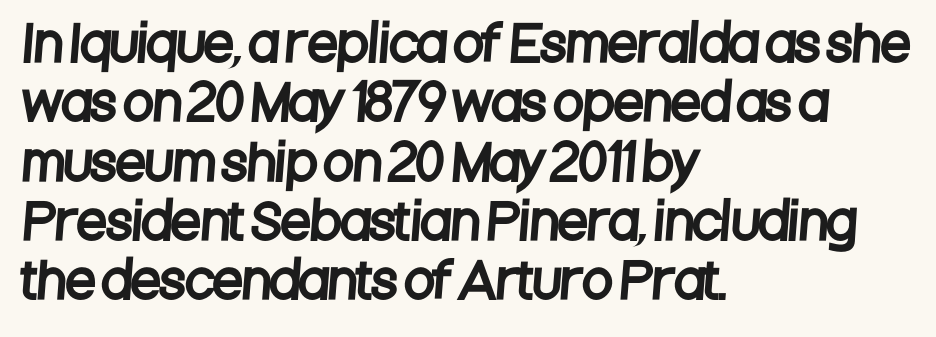
Does the type have serifs? No, each stem ends abruptly. Each letter keeps its own natural width here, so spacing adapts to shape. The passage is arranged the way most books set body copy — flush left. Descenders hang freely into open space.
